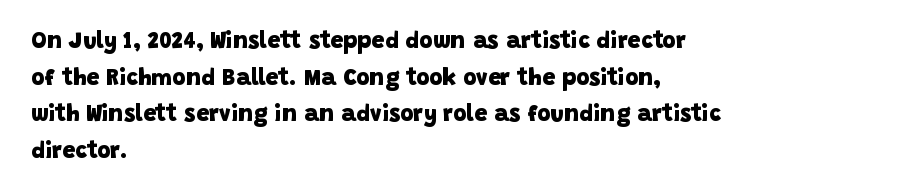
Strong, thick strokes mark this as bold type. Casual observation: everything's shoved over to the left. Only glyphs here, with clear space below each row. Vertically, the passage feels balanced, rows spaced as you'd expect.
